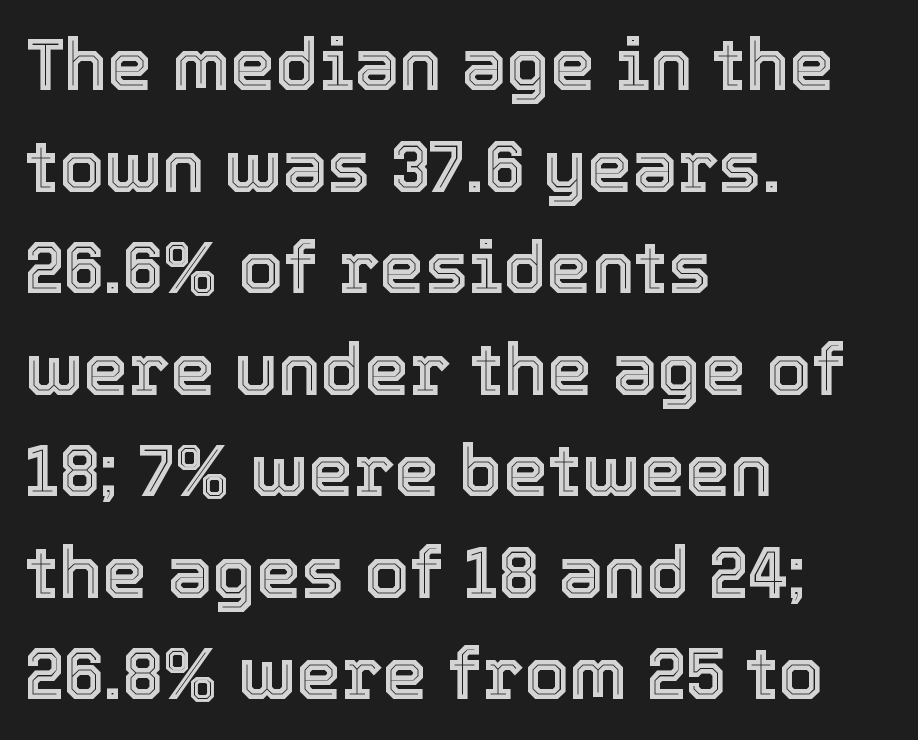
Q: Is the text italic (slanted)? A: No, it is upright.
Q: Is the text underlined? A: No.
Q: How is the paragraph aligned? A: Left-aligned.
Q: Is the spacing between letters normal or unusually wide? A: Normal.
Q: Is the spacing between lines tight, normal or loose? A: Normal.
Q: Width (condensed, normal, or wide)? A: Normal.
Q: x-height? A: Medium.
Q: Monospaced? A: No.
